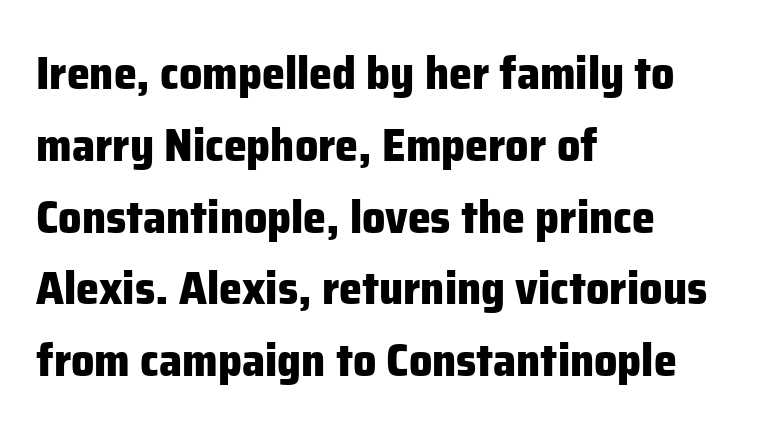
The rendering uses natural spacing where letterforms have individual widths. Every letter is thick-stroked: bold, no question. All the whitespace from short lines collects on the right. The typeface chosen for these lines omits serifs. The strip under each line holds only bare page. There is no visible air inserted between adjacent glyphs.
